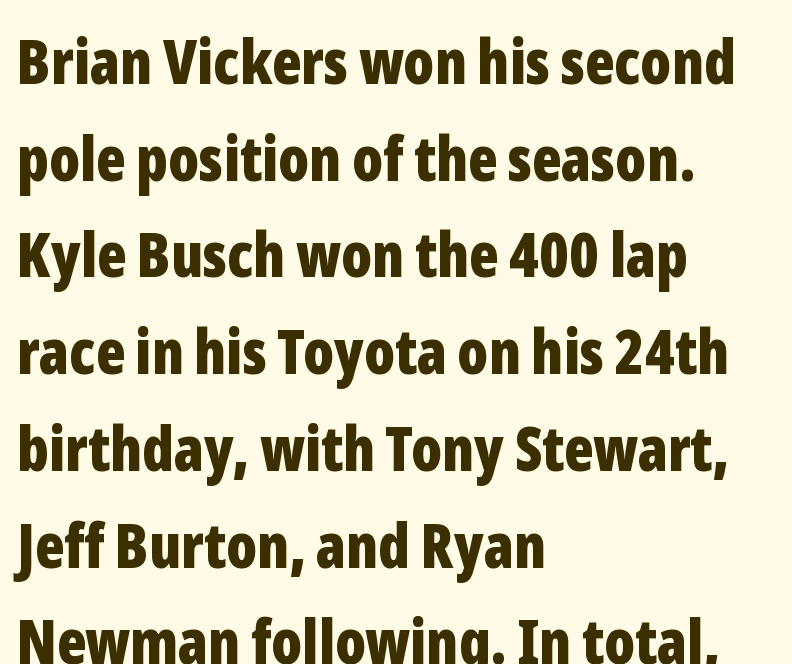
Q: Is the text bold? A: Yes.
Q: Is the text italic (slanted)? A: No, it is upright.
Q: Is the typeface a serif or a sans-serif typeface? A: Sans-serif.
Q: Is the text underlined? A: No.
Q: How is the paragraph aligned? A: Left-aligned.
Q: Is the spacing between letters normal or unusually wide? A: Normal.
Q: Is the spacing between lines tight, normal or loose? A: Normal.
Q: Width (condensed, normal, or wide)? A: Condensed.
Q: Stroke contrast? A: Low.
Q: x-height? A: Medium.
Q: Monospaced? A: No.
